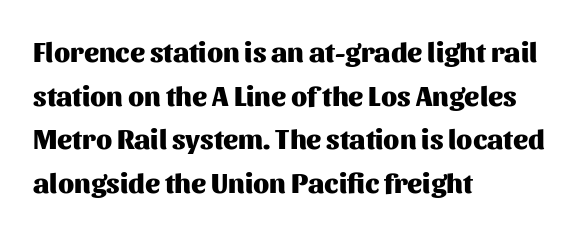
This sample uses an upright cut, with every glyph sitting square on the baseline. The type family on display is of the sans-serif kind. Anything drawn beneath the words? Only blank space. Think of a printed novel: that variable character pitch is what you see here. Regular leading. These lines keep a tight, regular rhythm from letter to letter.
